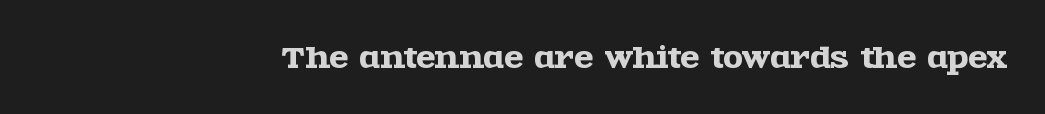
Q: Is the text italic (slanted)? A: No, it is upright.
Q: Is the typeface a serif or a sans-serif typeface? A: Serif.
Q: Is the text underlined? A: No.
Q: How is the paragraph aligned? A: Right-aligned.
Q: Is the spacing between letters normal or unusually wide? A: Normal.
Q: Width (condensed, normal, or wide)? A: Wide.
Q: x-height? A: Large.
Q: Monospaced? A: No.
